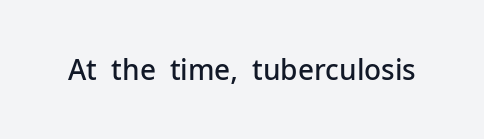
A bit beefed up — I'd call it semibold rather than bold. Look at the tracking — it's just the regular setting, nothing added. The space beneath each line is pristine and unruled. Varying glyph widths throughout — classic text-font behaviour. Typographically, this falls in the sans-serif category.
